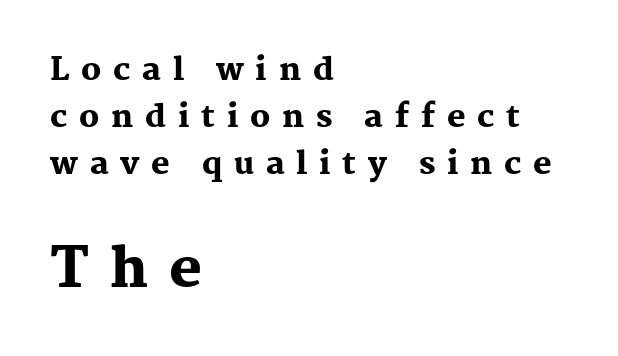
Is the block centered? No — it sits flush against the left margin. This sample uses a serif face. Top chunk: small. Bottom chunk: large. You'd pick this weight for a headline — it's a proper bold.
